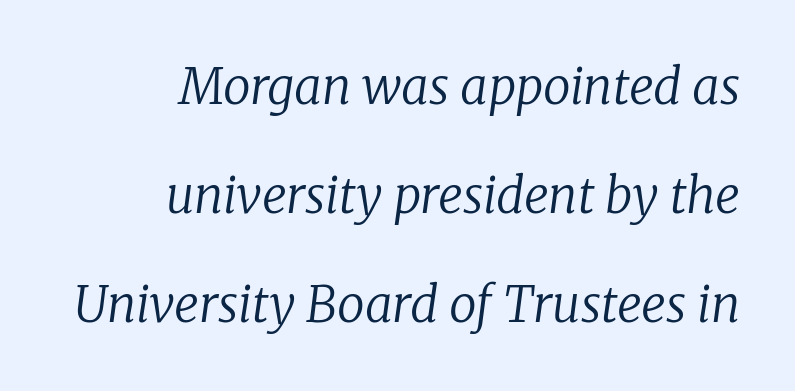
{"serif": "yes", "italic": "yes", "lean": "right", "slant_degrees": 8, "bold": "no", "weight": "regular", "width": "normal", "stroke_contrast": "low", "x_height": "medium", "monospaced": "no", "underline": "no", "align": "right", "line_spacing": "loose", "line_spacing_ratio": 2.22, "letter_spacing": "normal", "letter_spacing_em": 0.0, "glyph_px": 49}
